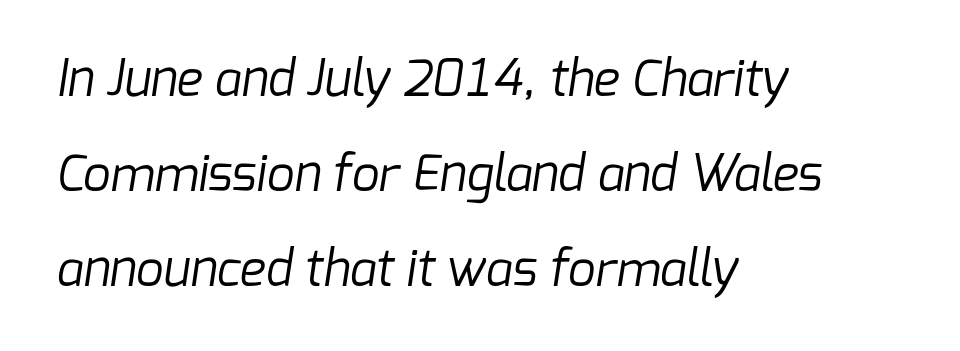
{"serif": "no", "bold": "no", "weight": "regular", "width": "normal", "stroke_contrast": "low", "x_height": "medium", "monospaced": "no", "underline": "no", "align": "left", "line_spacing": "loose", "line_spacing_ratio": 1.94, "letter_spacing": "normal", "letter_spacing_em": 0.0, "glyph_px": 49}
